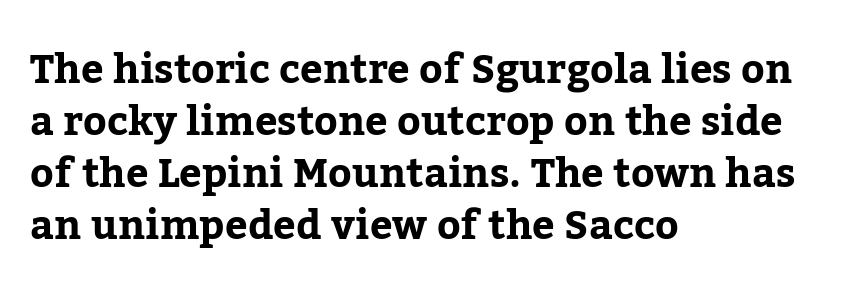
The image shows 40 px serif type, upright; set left-aligned, normal line spacing (1.3x), normal letter spacing, not underlined; low stroke contrast and a medium x-height.
